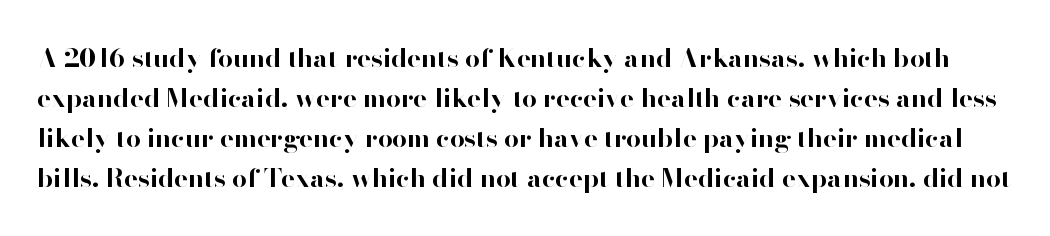
Does the leading feel generous? No, just average. Characters remain perfectly vertical along every line. Compared with an ordinary text face, these strokes are far heavier — a full bold. Look at the tracking — it's just the regular setting, nothing added.
